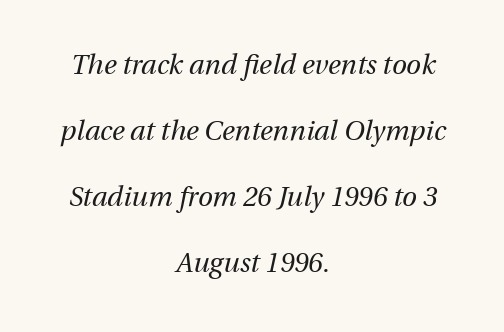
The image shows 27 px text type, italic (leaning right); set centered, loose line spacing (2.44x), normal letter spacing, not underlined.
